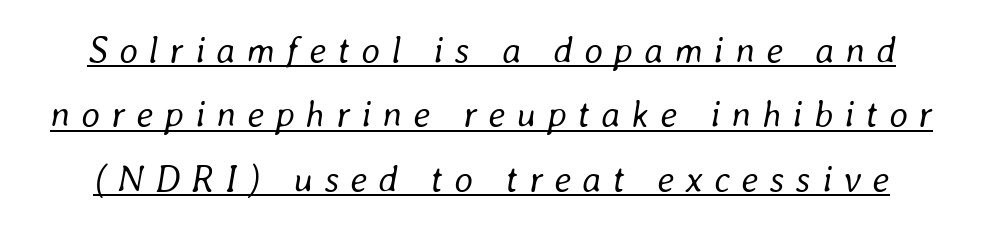
The words here are underlined. This sample has the flowing, uneven cadence of proportional lettering. The characters are drawn with everyday or finer stroke widths. Compared with typical body copy, the letter spacing here is much looser. You can tell it's italic because the verticals aren't actually vertical.
